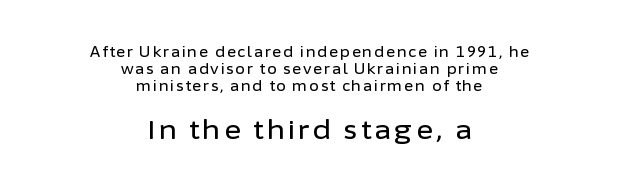
Q: Is the text italic (slanted)? A: No, it is upright.
Q: Is the text underlined? A: No.
Q: How is the paragraph aligned? A: Centered.
Q: Which block of text is set in a larger size, the first (top) or the second (bottom)? A: The second (bottom) one.
